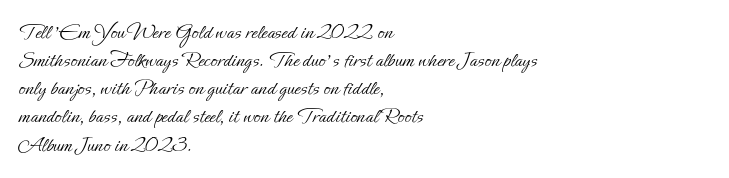
Normally led — the rows are evenly, conventionally spaced. Underlining? Definitely not there. The passage is arranged the way most books set body copy — flush left. Default kerning and tracking; the words read as compact shapes.
